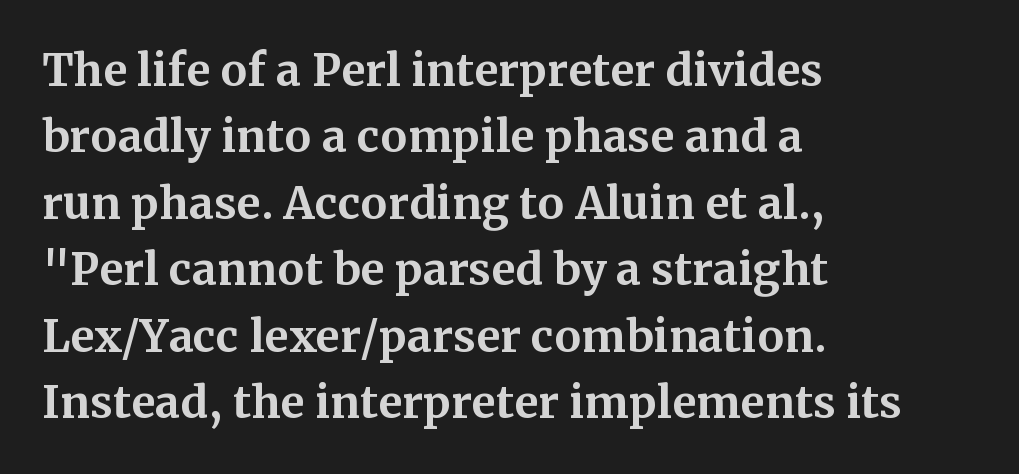
Q: Is the text bold? A: Yes.
Q: Is the text italic (slanted)? A: No, it is upright.
Q: Is the typeface a serif or a sans-serif typeface? A: Serif.
Q: Is the text underlined? A: No.
Q: How is the paragraph aligned? A: Left-aligned.
Q: Is the spacing between letters normal or unusually wide? A: Normal.
Q: Is the spacing between lines tight, normal or loose? A: Normal.
Q: Width (condensed, normal, or wide)? A: Normal.
Q: Stroke contrast? A: Medium.
Q: x-height? A: Medium.
Q: Monospaced? A: No.
